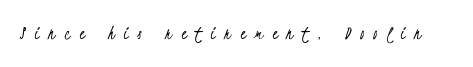
{"bold": "no", "underline": "no", "letter_spacing": "wide", "letter_spacing_em": 0.44, "glyph_px": 21}
